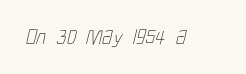
{"bold": "no", "underline": "no", "letter_spacing": "normal", "letter_spacing_em": 0.0, "glyph_px": 23}
